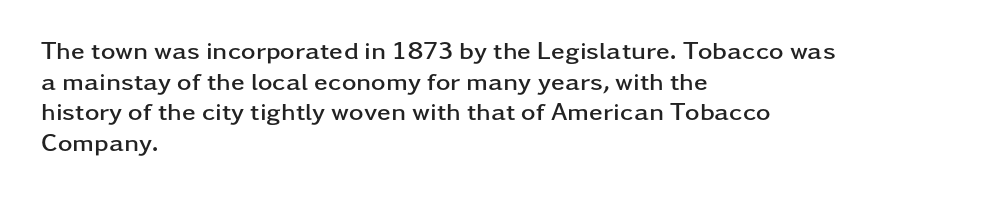
In CSS terms this would be text-align: left. Anything drawn beneath the words? Only blank space. Posture: upright roman. As a designer I'd log this as weight 700, bold.
